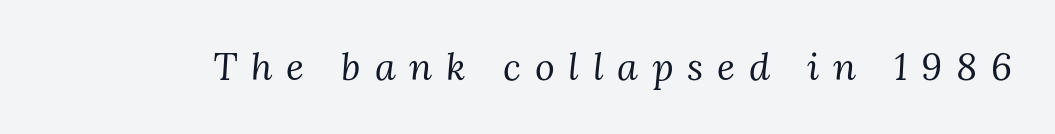
The image shows 38 px regular-weight serif type, italic (leaning right); set unusually wide letter spacing (+0.36 em), not underlined; medium stroke contrast and a medium x-height.
